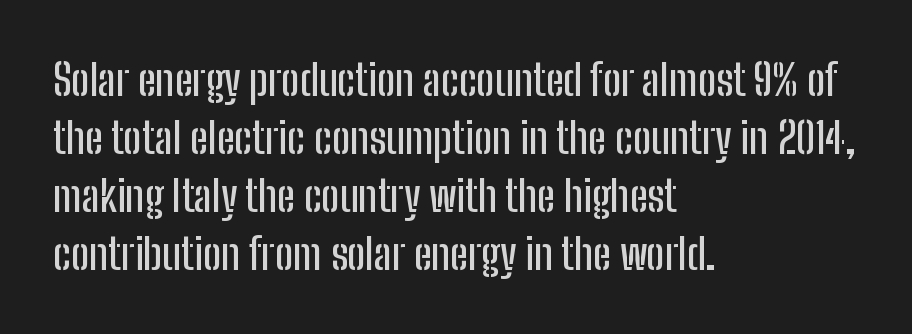
Q: Is the text italic (slanted)? A: No, it is upright.
Q: Is the typeface a serif or a sans-serif typeface? A: Sans-serif.
Q: Is the text underlined? A: No.
Q: How is the paragraph aligned? A: Left-aligned.
Q: Is the spacing between letters normal or unusually wide? A: Normal.
Q: Is the spacing between lines tight, normal or loose? A: Normal.
Q: Width (condensed, normal, or wide)? A: Condensed.
Q: Stroke contrast? A: Low.
Q: x-height? A: Medium.
Q: Monospaced? A: No.
